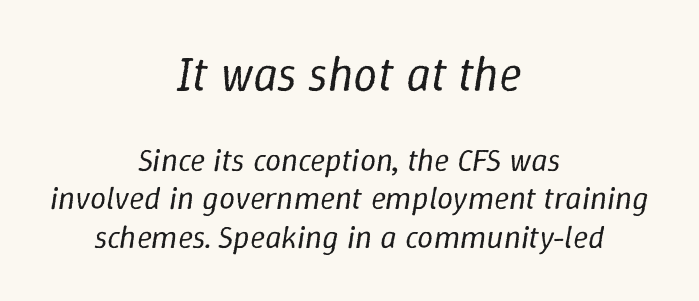
Q: Is the text bold? A: No.
Q: Is the text italic (slanted)? A: Yes, it leans right by about 9 degrees.
Q: Is the text underlined? A: No.
Q: How is the paragraph aligned? A: Centered.
Q: Is the spacing between letters normal or unusually wide? A: Normal.
Q: Which block of text is set in a larger size, the first (top) or the second (bottom)? A: The first (top) one.
Q: Width (condensed, normal, or wide)? A: Normal.
Q: Stroke contrast? A: Low.
Q: x-height? A: Medium.
Q: Monospaced? A: No.
